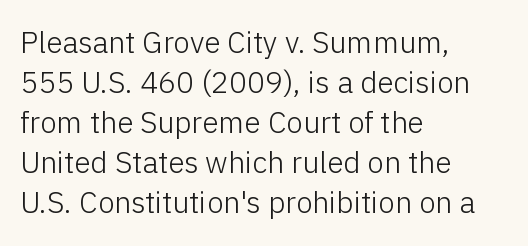
The image shows 30 px light sans-serif type, upright; set left-aligned, normal line spacing (1.33x), normal letter spacing, not underlined; low stroke contrast and a medium x-height.
